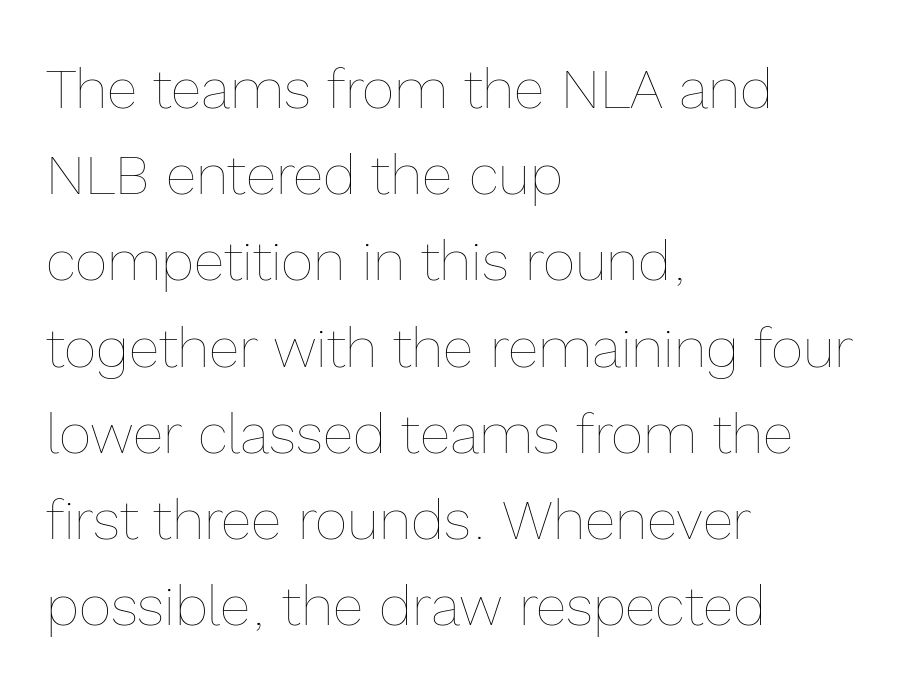
The image shows 56 px thin type, upright; set left-aligned, normal line spacing (1.54x), normal letter spacing, not underlined; a medium x-height.
